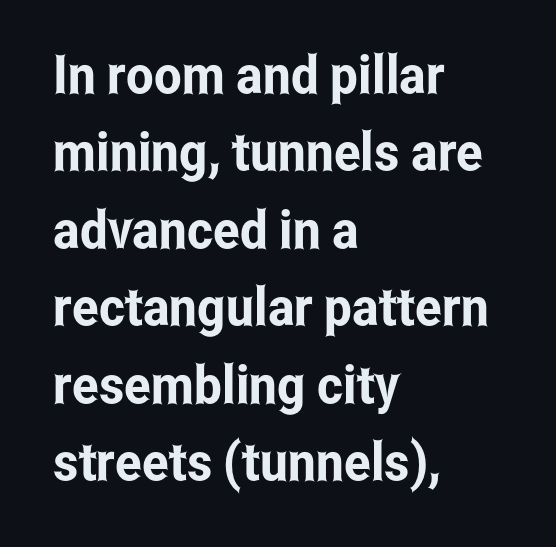
The image shows 53 px condensed sans-serif type, upright; set left-aligned, normal line spacing (1.46x), normal letter spacing, not underlined; low stroke contrast and a medium x-height.
